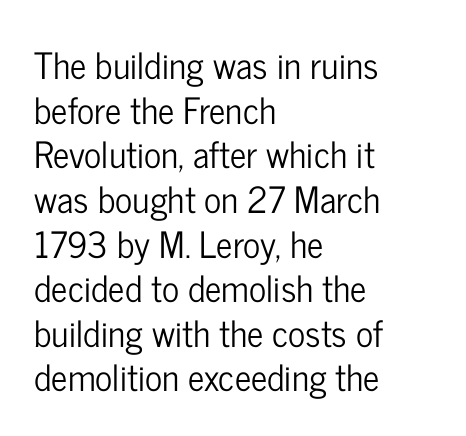
The image shows 36 px condensed sans-serif type, upright; set left-aligned, line spacing 1.24x, normal letter spacing, not underlined; low stroke contrast and a medium x-height.
